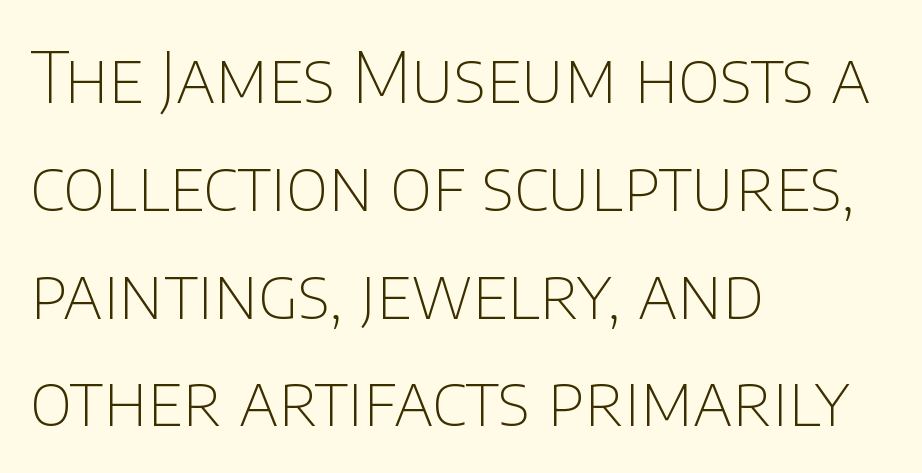
Where is the straight margin? On the left. No extra tracking has been applied to these lines. Only glyphs here, with clear space below each row. This sample has the flowing, uneven cadence of proportional lettering. The letters look calm and open, with moderate or lighter stems. The rendering shows plain stroke endings on the letterforms — a sans-serif design.
